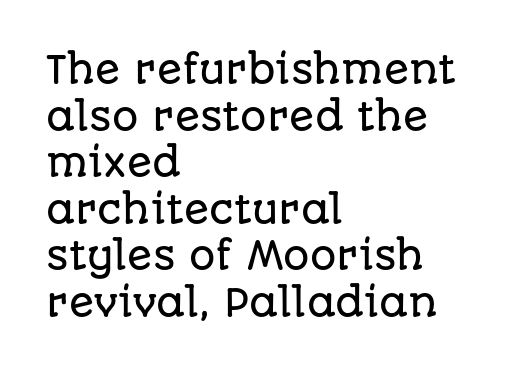
Is there much room between lines? A standard amount, neither cramped nor airy. Is this a fixed-width face? No — the glyphs have proportional, varying widths. This sample uses plain, unmodified letter spacing. Anything drawn beneath the words? Only blank space. Font category for this specimen: sans-serif. Posture: straight, roman, zero tilt.
